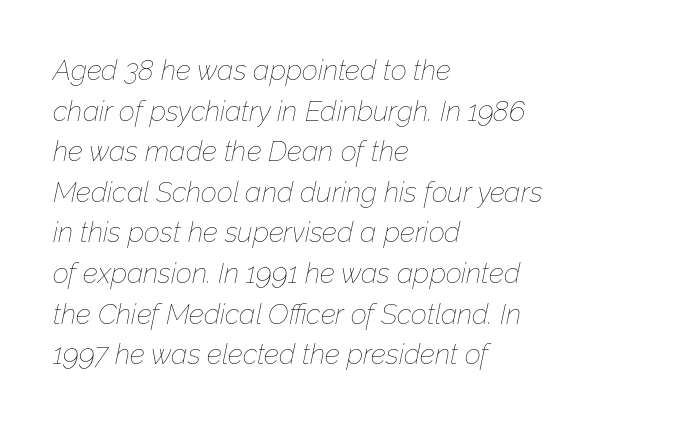
{"italic": "yes", "lean": "right", "slant_degrees": 12, "bold": "no", "weight": "thin", "width": "normal", "stroke_contrast": "low", "x_height": "medium", "monospaced": "no", "underline": "no", "align": "left", "line_spacing": "normal", "line_spacing_ratio": 1.45, "letter_spacing": "normal", "letter_spacing_em": 0.0, "glyph_px": 28}
